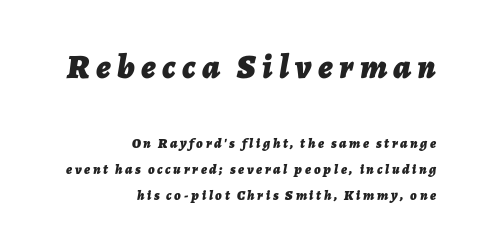
{"italic": "yes", "lean": "right", "slant_degrees": 7, "bold": "yes", "weight": "bold", "width": "normal", "stroke_contrast": "low", "x_height": "medium", "monospaced": "no", "underline": "no", "align": "right", "line_spacing_ratio": 1.85, "larger_block": "first", "size_ratio": 2.43, "glyph_px": 34}
